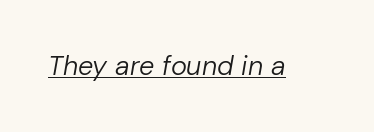
The image shows 27 px text type, italic (leaning right); set normal letter spacing, underlined.
